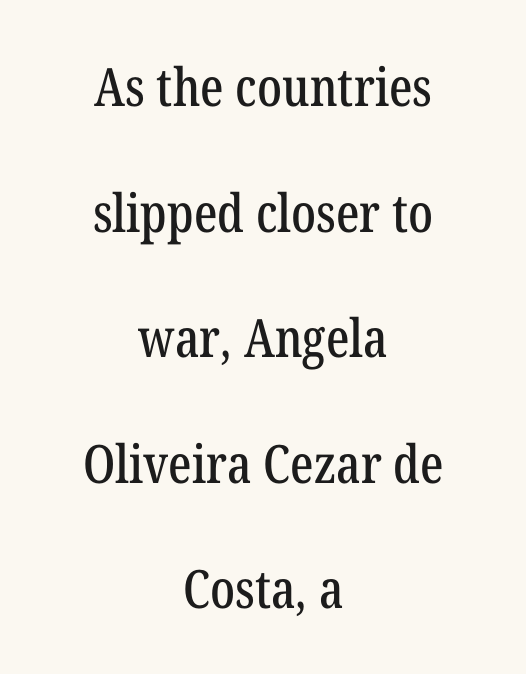
{"serif": "yes", "italic": "no", "width": "condensed", "stroke_contrast": "low", "x_height": "medium", "monospaced": "no", "underline": "no", "align": "center", "line_spacing": "loose", "line_spacing_ratio": 2.37, "letter_spacing": "normal", "letter_spacing_em": 0.0, "glyph_px": 53}
